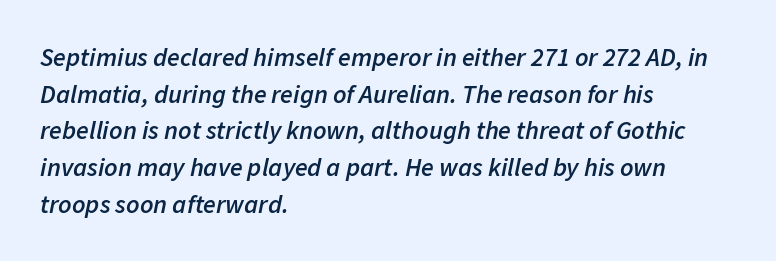
{"italic": "yes", "lean": "right", "slant_degrees": 11, "bold": "semi", "underline": "no", "align": "left", "line_spacing": "normal", "line_spacing_ratio": 1.41, "letter_spacing": "normal", "letter_spacing_em": 0.0, "glyph_px": 26}
